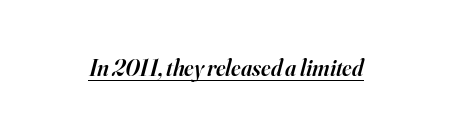
Q: Is the text bold? A: Semi-bold.
Q: Is the text italic (slanted)? A: Yes, it leans right by about 16 degrees.
Q: Is the text underlined? A: Yes.
Q: Is the spacing between letters normal or unusually wide? A: Normal.
